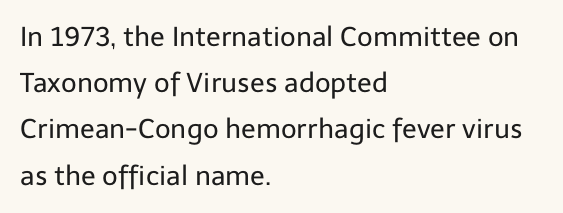
{"italic": "no", "bold": "no", "underline": "no", "align": "left", "line_spacing_ratio": 1.71, "letter_spacing": "normal", "letter_spacing_em": 0.0, "glyph_px": 27}
